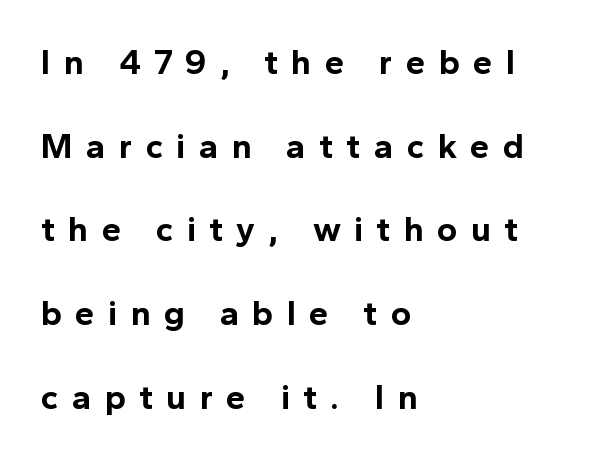
The characters look thick and weighty, a clear bold. Quick note: interline space is abundant. The passage is arranged the way most books set body copy — flush left. A clean baseline with only descenders dipping below it. The tracking reads as deliberately expanded to a designer's eye. If you drew a line through each stem, it would be perfectly vertical.
